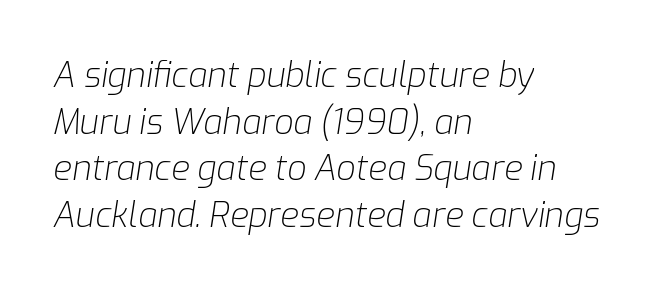
{"italic": "yes", "lean": "right", "slant_degrees": 9, "bold": "no", "weight": "light", "width": "normal", "stroke_contrast": "low", "x_height": "medium", "monospaced": "no", "underline": "no", "align": "left", "line_spacing": "normal", "line_spacing_ratio": 1.37, "letter_spacing": "normal", "letter_spacing_em": 0.0, "glyph_px": 34}
